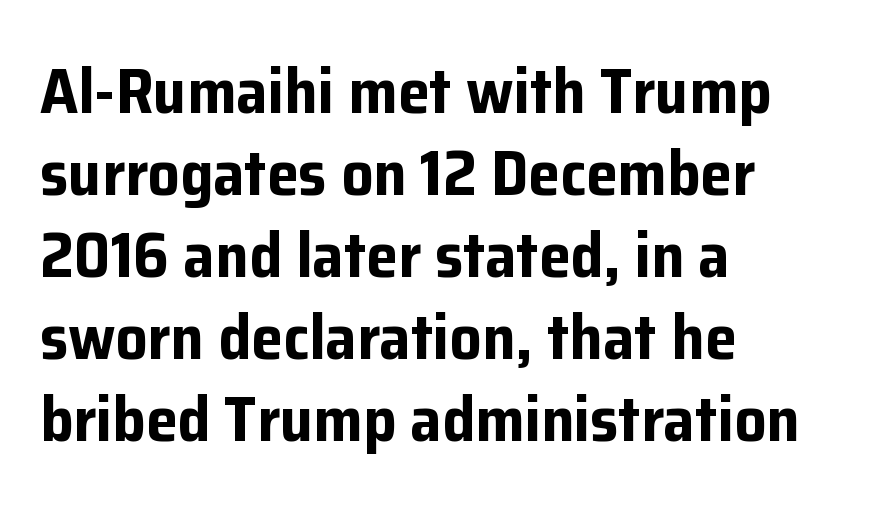
{"serif": "no", "italic": "no", "bold": "yes", "weight": "bold", "width": "normal", "stroke_contrast": "low", "x_height": "medium", "monospaced": "no", "underline": "no", "align": "left", "line_spacing": "normal", "line_spacing_ratio": 1.28, "letter_spacing": "normal", "letter_spacing_em": 0.0, "glyph_px": 64}
